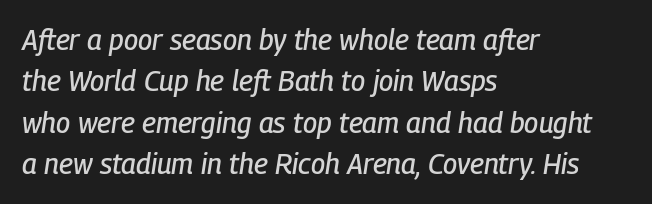
These lines stack with their left ends in a neat column. Emphasis-style slanted type is in use. Here the glyphs are tracked normally, forming tight word shapes. Glance below the letters and you will spot only blank space. The leading is moderate, giving the passage an even texture.
